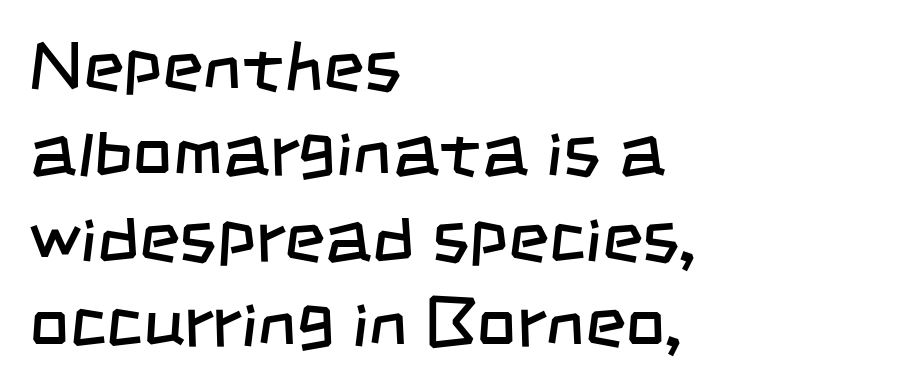
{"serif": "no", "bold": "no", "weight": "regular", "width": "condensed", "stroke_contrast": "low", "x_height": "large", "monospaced": "no", "underline": "no", "align": "left", "line_spacing_ratio": 1.22, "letter_spacing": "normal", "letter_spacing_em": 0.0, "glyph_px": 70}
